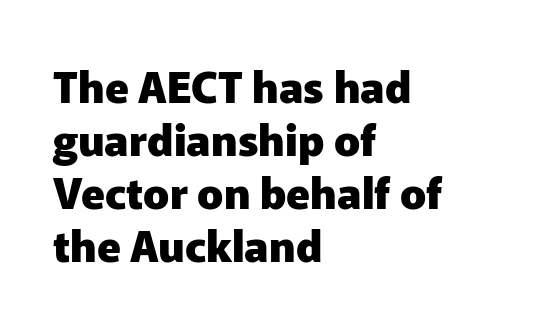
The image shows 43 px heavy sans-serif type, upright; set left-aligned, line spacing 1.23x, normal letter spacing, not underlined; low stroke contrast and a medium x-height.
